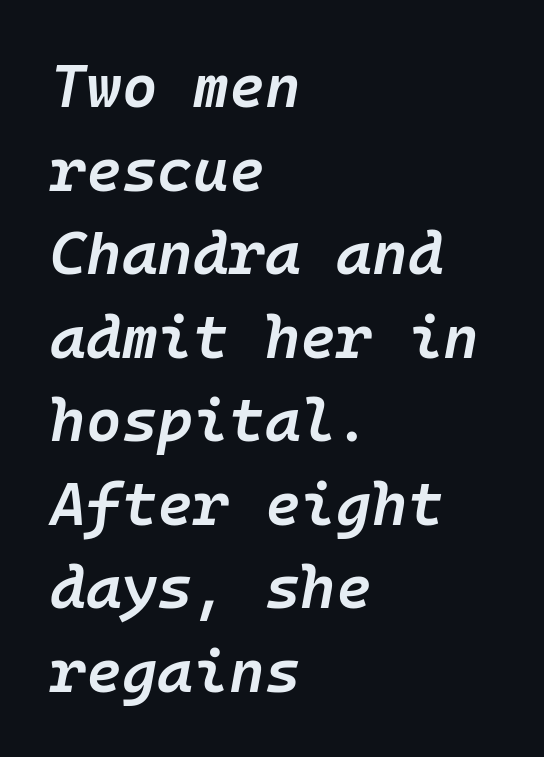
Q: Is the text bold? A: Semi-bold.
Q: Is the text italic (slanted)? A: Yes, it leans right by about 10 degrees.
Q: Is the text underlined? A: No.
Q: How is the paragraph aligned? A: Left-aligned.
Q: Is the spacing between letters normal or unusually wide? A: Normal.
Q: Is the spacing between lines tight, normal or loose? A: Normal.
Q: Width (condensed, normal, or wide)? A: Normal.
Q: Stroke contrast? A: Low.
Q: x-height? A: Medium.
Q: Monospaced? A: Yes.
